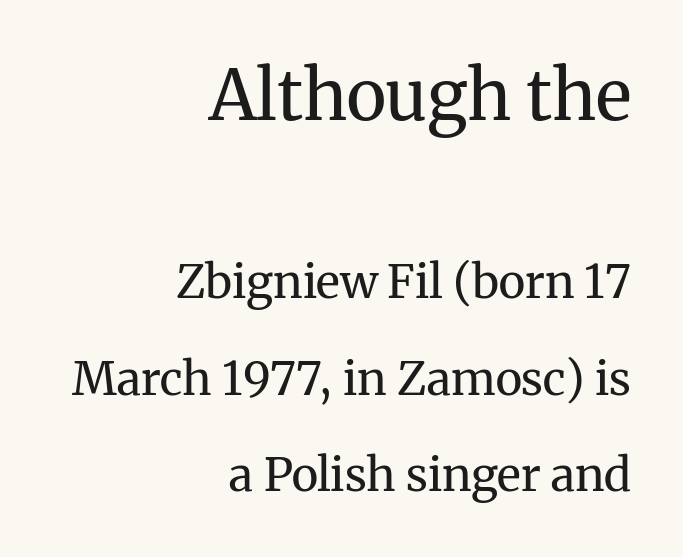
Q: Is the text bold? A: No.
Q: Is the text italic (slanted)? A: No, it is upright.
Q: Is the typeface a serif or a sans-serif typeface? A: Serif.
Q: Is the text underlined? A: No.
Q: How is the paragraph aligned? A: Right-aligned.
Q: Is the spacing between letters normal or unusually wide? A: Normal.
Q: Is the spacing between lines tight, normal or loose? A: Loose.
Q: Which block of text is set in a larger size, the first (top) or the second (bottom)? A: The first (top) one.
Q: Width (condensed, normal, or wide)? A: Normal.
Q: Stroke contrast? A: Medium.
Q: x-height? A: Medium.
Q: Monospaced? A: No.
